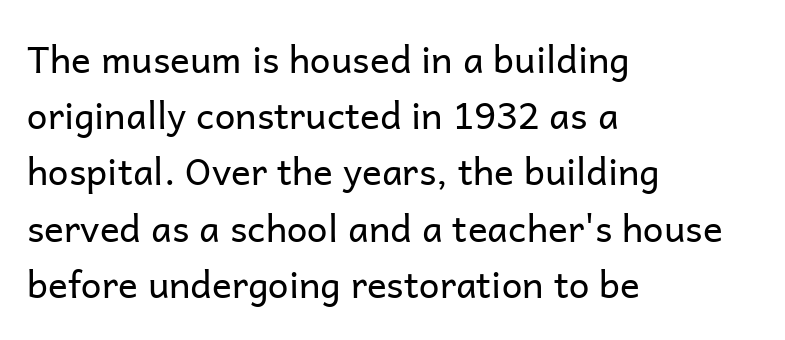
{"serif": "no", "italic": "no", "bold": "no", "weight": "regular", "width": "normal", "stroke_contrast": "low", "x_height": "medium", "monospaced": "no", "underline": "no", "align": "left", "line_spacing": "normal", "line_spacing_ratio": 1.52, "letter_spacing": "normal", "letter_spacing_em": 0.0, "glyph_px": 37}
